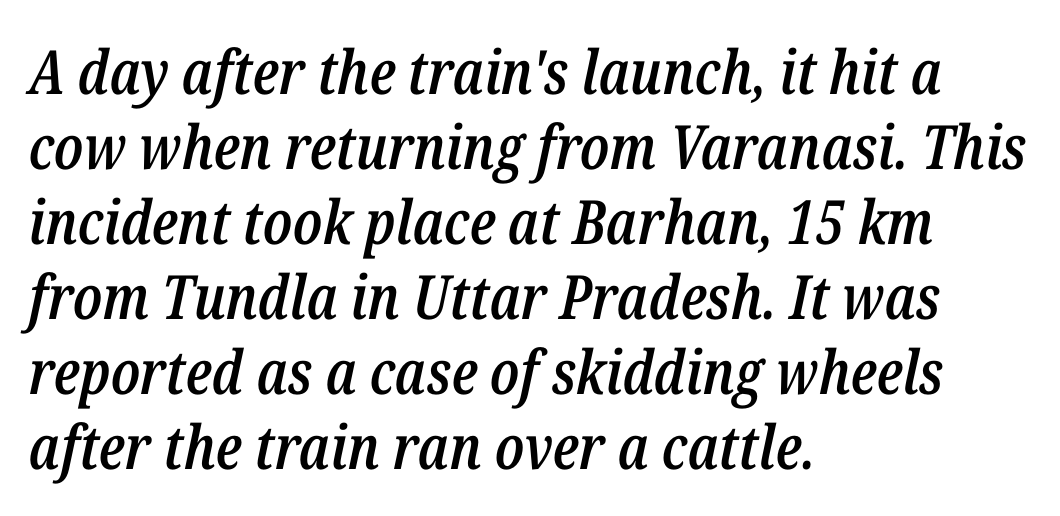
Q: Is the text bold? A: Semi-bold.
Q: Is the text italic (slanted)? A: Yes, it leans right by about 12 degrees.
Q: Is the text underlined? A: No.
Q: How is the paragraph aligned? A: Left-aligned.
Q: Is the spacing between letters normal or unusually wide? A: Normal.
Q: Width (condensed, normal, or wide)? A: Condensed.
Q: Stroke contrast? A: Low.
Q: x-height? A: Medium.
Q: Monospaced? A: No.
